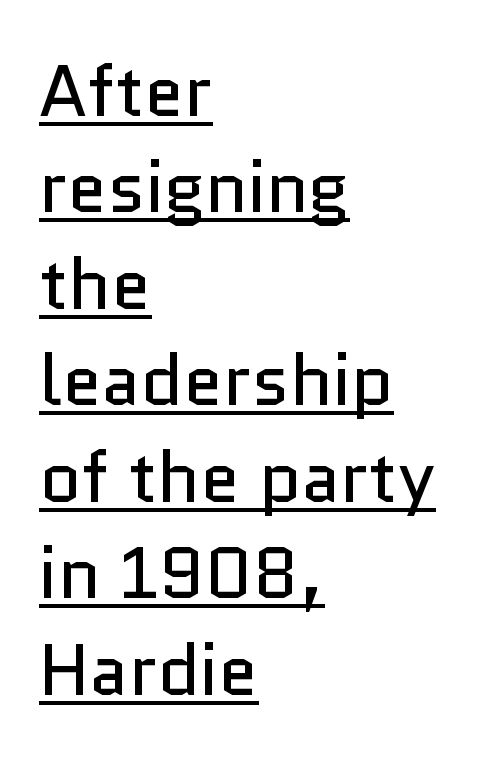
These lines sit exactly where default settings would place them. The rendered words wear a rule along their underside. No extra ink here — the face is not bold. A typesetter would call this proportional, since set widths differ per character. Each line starts at the same left margin while the right side varies. The passage shown has conventional tracking throughout.
